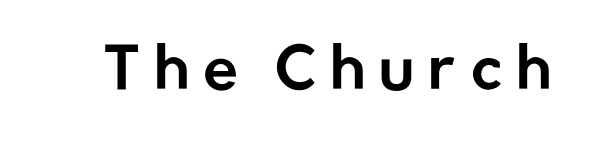
The image shows 56 px sans-serif type, upright; set unusually wide letter spacing (+0.25 em), not underlined; low stroke contrast and a medium x-height.
